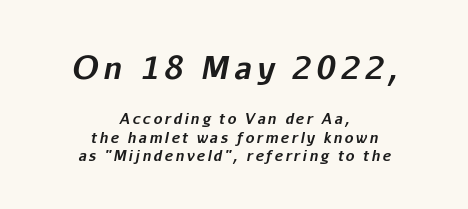
Descenders are the only things crossing below the line. Short and long lines alike share a common midpoint. The sample has been set heavy, in full bold. The passage shown begins with its larger block and ends with its smaller one.
